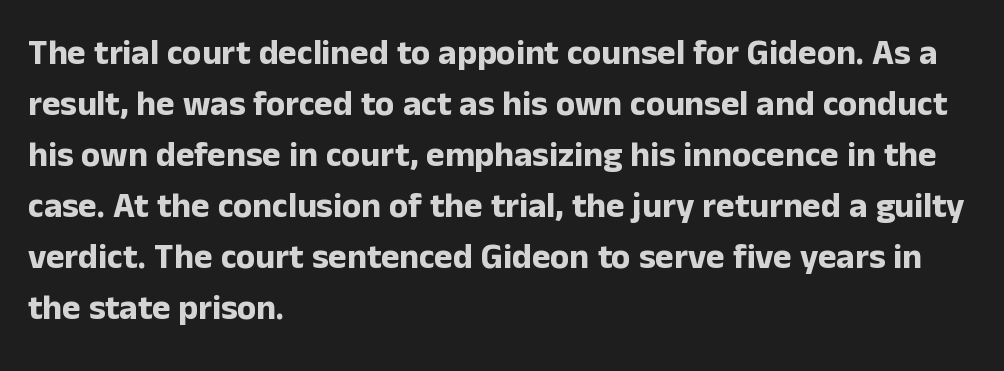
What's the leading like? Ordinary, nothing unusual. Pretty heavy lettering here — definitely bold. Serif or sans? Sans — the stroke terminals are bare. Do the characters align in a grid? No, the font is proportional. These lines are set flush left with a ragged right edge. No word sits above an underline.
